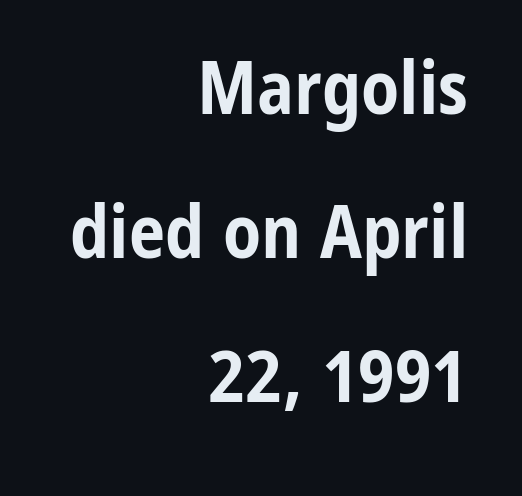
You could not count columns in this text — the font is proportionally spaced. The type sits square on the baseline with zero lean. Emphasis by weight is at full strength: bold. In terms of letterspacing, this is plain default setting. Serif or sans? Sans — the stroke terminals are bare. A flush-right, rag-left setting is used for this passage.
